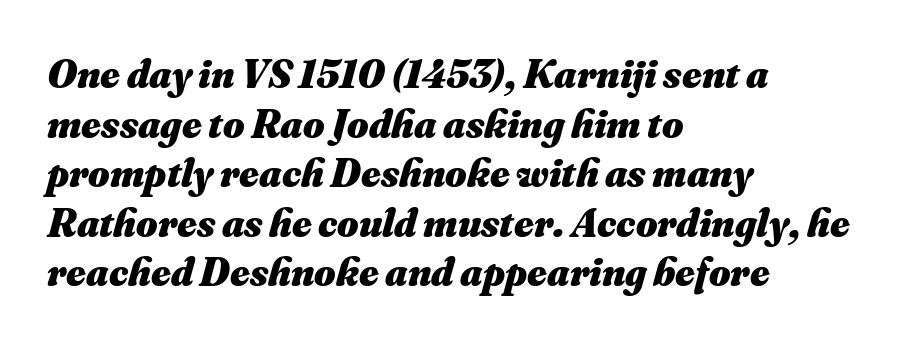
{"italic": "yes", "lean": "right", "slant_degrees": 16, "bold": "yes", "weight": "heavy", "width": "normal", "stroke_contrast": "medium", "x_height": "small", "monospaced": "no", "underline": "no", "align": "left", "line_spacing_ratio": 1.21, "letter_spacing": "normal", "letter_spacing_em": 0.0, "glyph_px": 41}
